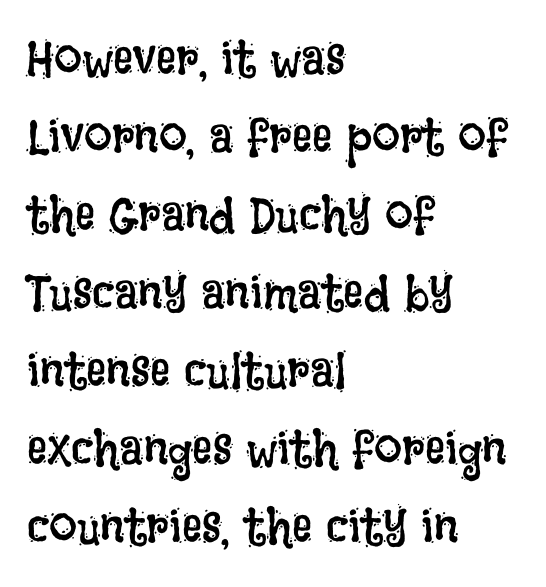
{"italic": "no", "bold": "no", "weight": "regular", "width": "condensed", "stroke_contrast": "low", "x_height": "large", "monospaced": "no", "underline": "no", "align": "left", "line_spacing": "normal", "line_spacing_ratio": 1.56, "letter_spacing": "normal", "letter_spacing_em": 0.0, "glyph_px": 50}
